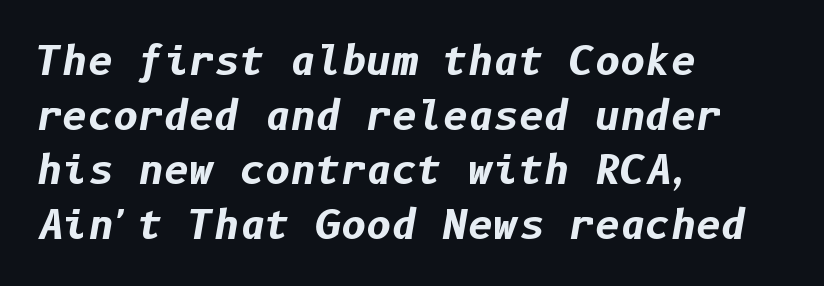
Q: Is the text bold? A: Yes.
Q: Is the text italic (slanted)? A: Yes, it leans right by about 10 degrees.
Q: Is the text underlined? A: No.
Q: How is the paragraph aligned? A: Left-aligned.
Q: Is the spacing between letters normal or unusually wide? A: Normal.
Q: Is the spacing between lines tight, normal or loose? A: Normal.
Q: Width (condensed, normal, or wide)? A: Normal.
Q: Stroke contrast? A: Low.
Q: x-height? A: Medium.
